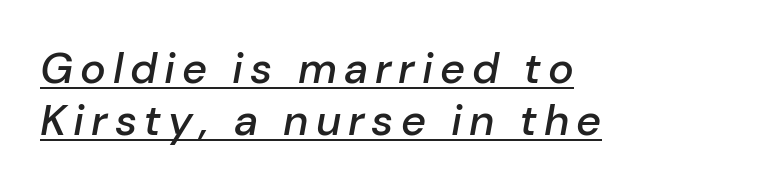
{"italic": "yes", "lean": "right", "slant_degrees": 10, "bold": "semi", "weight": "semibold", "width": "normal", "stroke_contrast": "low", "x_height": "medium", "monospaced": "no", "underline": "yes", "align": "left", "line_spacing_ratio": 1.22, "glyph_px": 43}
